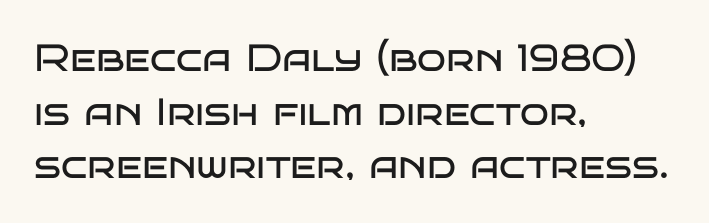
The image shows 38 px regular-weight, wide sans-serif type, upright; set left-aligned, normal line spacing (1.41x), normal letter spacing, not underlined; low stroke contrast and a large x-height.
